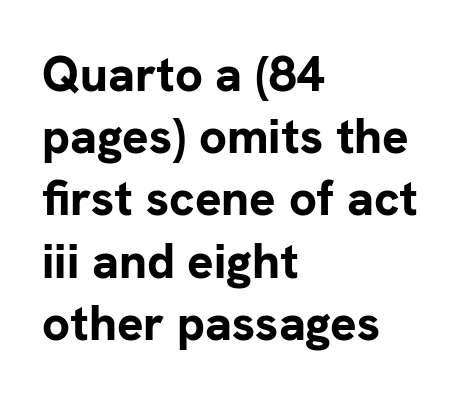
Stroke terminals: plain, sans-serif. Where is the straight margin? On the left. I'd describe the lettering as bold — thick and assertive. Summary of vertical rhythm: regular, with standard interline spacing.
